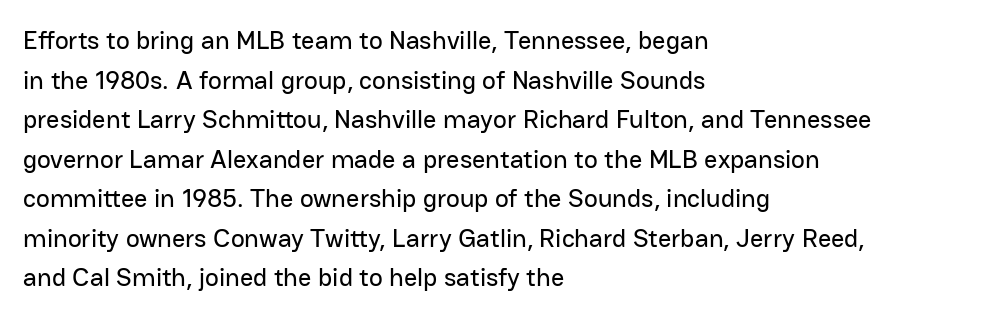
Interline gaps are of average width in this sample. The type sits square on the baseline with zero lean. Just letters on the line, the space beneath them empty. Students, note that the glyphs here touch the page at normal intervals. The rendering anchors every line to the left-hand side.
